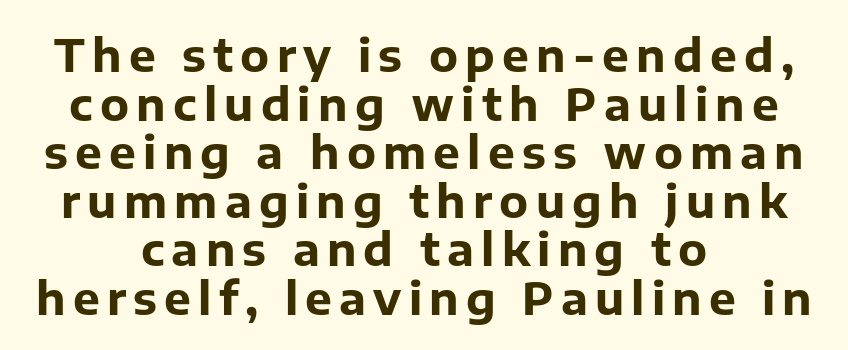
A typesetter would call this proportional, since set widths differ per character. I'd call this a sans setting — the letters go barefoot. Neither beginnings nor endings align; midpoints do. Is there any slant? The stems are plumb. Underline: absent.
